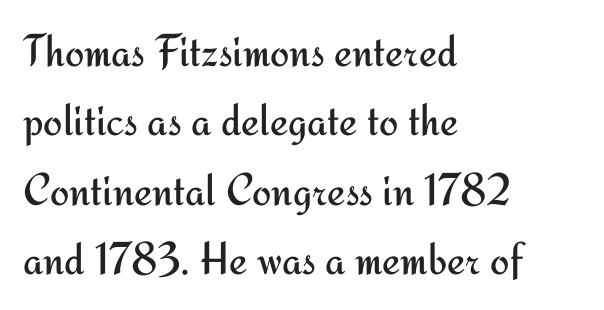
Q: Is the text bold? A: No.
Q: Is the text italic (slanted)? A: No, it is upright.
Q: Is the typeface a serif or a sans-serif typeface? A: Sans-serif.
Q: Is the text underlined? A: No.
Q: How is the paragraph aligned? A: Left-aligned.
Q: Is the spacing between letters normal or unusually wide? A: Normal.
Q: Is the spacing between lines tight, normal or loose? A: Normal.
Q: Width (condensed, normal, or wide)? A: Normal.
Q: Stroke contrast? A: Medium.
Q: x-height? A: Small.
Q: Monospaced? A: No.
